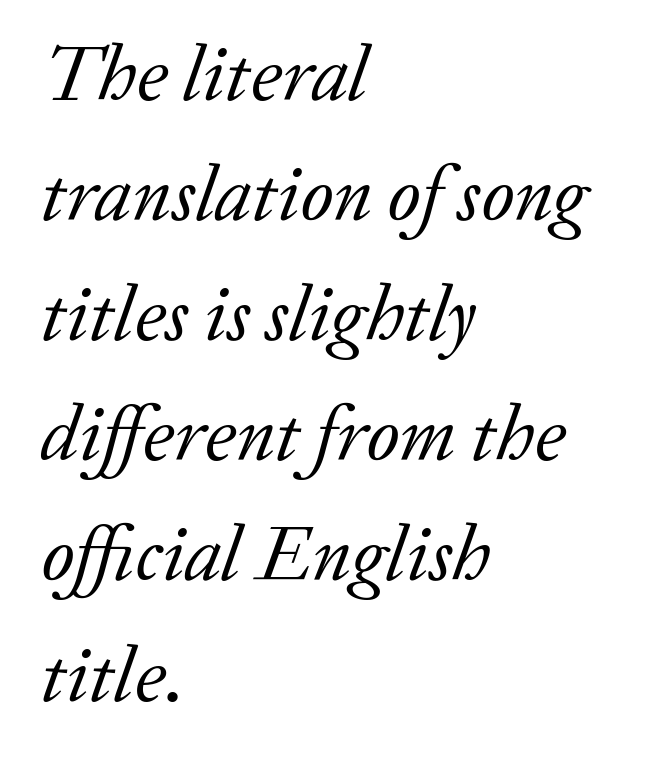
Is the block centered? No — it sits flush against the left margin. The type is set solid horizontally, with unmodified tracking. The zone under the glyphs is completely vacant. The strokes are not fattened; the text isn't bold.
